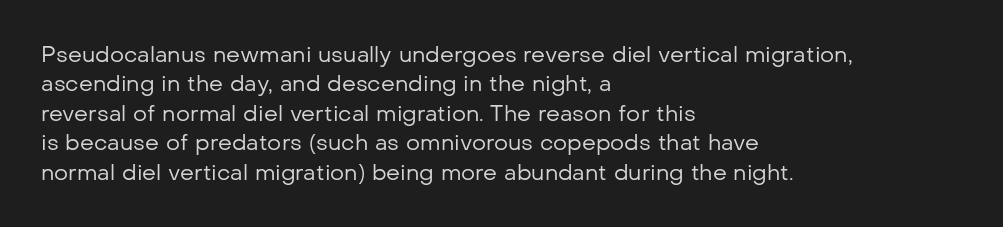
Bare-footed words on every line. Every stem runs plumb, perpendicular to the baseline. The typesetting does not lean heavy: it is not bold. Tracking value appears to be zero — textbook default spacing. The vertical gap from one line to the next is medium.
